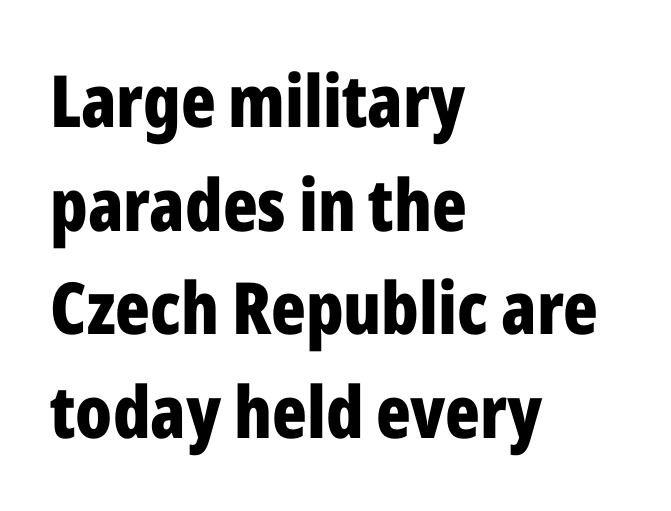
Q: Is the text bold? A: Yes.
Q: Is the text italic (slanted)? A: No, it is upright.
Q: Is the typeface a serif or a sans-serif typeface? A: Sans-serif.
Q: Is the text underlined? A: No.
Q: How is the paragraph aligned? A: Left-aligned.
Q: Is the spacing between letters normal or unusually wide? A: Normal.
Q: Is the spacing between lines tight, normal or loose? A: Normal.
Q: Width (condensed, normal, or wide)? A: Condensed.
Q: Stroke contrast? A: Low.
Q: x-height? A: Medium.
Q: Monospaced? A: No.
